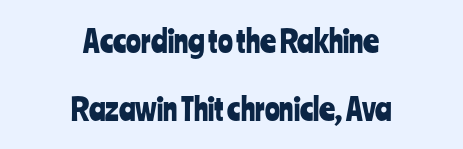
The image shows 31 px condensed sans-serif type, upright; set centered, loose line spacing (2.2x), normal letter spacing, not underlined; low stroke contrast and a medium x-height.
